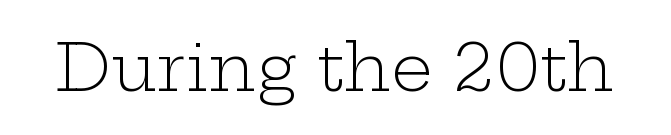
Q: Is the text bold? A: No.
Q: Is the text italic (slanted)? A: No, it is upright.
Q: Is the typeface a serif or a sans-serif typeface? A: Serif.
Q: Is the text underlined? A: No.
Q: Is the spacing between letters normal or unusually wide? A: Normal.
Q: Width (condensed, normal, or wide)? A: Wide.
Q: Stroke contrast? A: Low.
Q: x-height? A: Medium.
Q: Monospaced? A: No.
